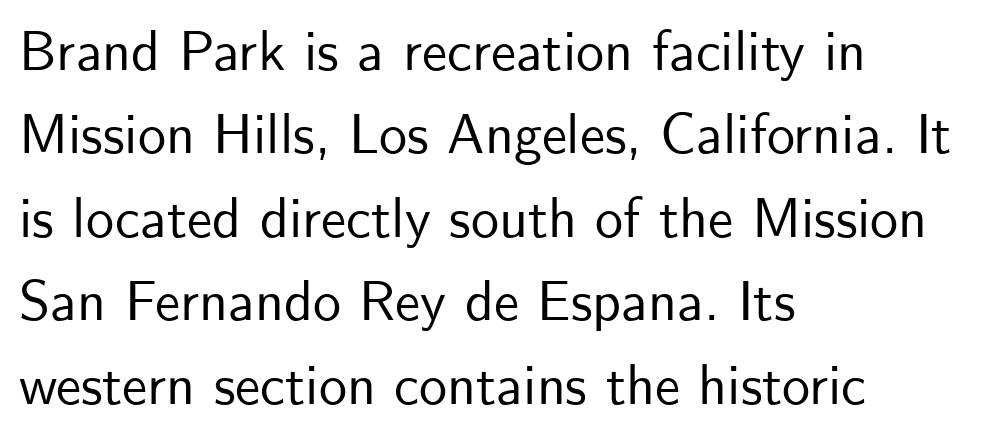
Q: Is the text italic (slanted)? A: No, it is upright.
Q: Is the typeface a serif or a sans-serif typeface? A: Sans-serif.
Q: Is the text underlined? A: No.
Q: How is the paragraph aligned? A: Left-aligned.
Q: Is the spacing between letters normal or unusually wide? A: Normal.
Q: Is the spacing between lines tight, normal or loose? A: Normal.
Q: Width (condensed, normal, or wide)? A: Normal.
Q: Stroke contrast? A: Low.
Q: x-height? A: Small.
Q: Monospaced? A: No.
